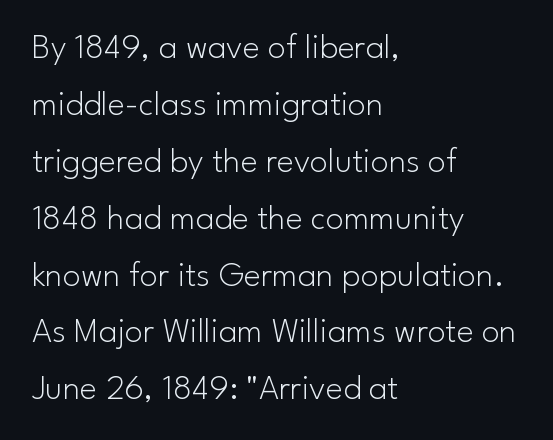
The image shows 36 px light sans-serif type, upright; set left-aligned, normal line spacing (1.58x), normal letter spacing, not underlined; low stroke contrast and a small x-height.
